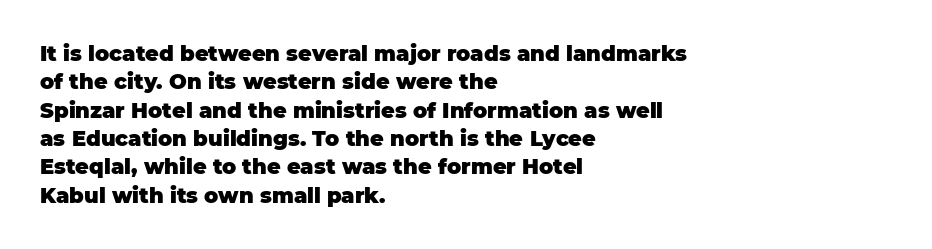
Q: Is the text bold? A: Yes.
Q: Is the text italic (slanted)? A: No, it is upright.
Q: Is the text underlined? A: No.
Q: How is the paragraph aligned? A: Left-aligned.
Q: Is the spacing between letters normal or unusually wide? A: Normal.
Q: Is the spacing between lines tight, normal or loose? A: Normal.
